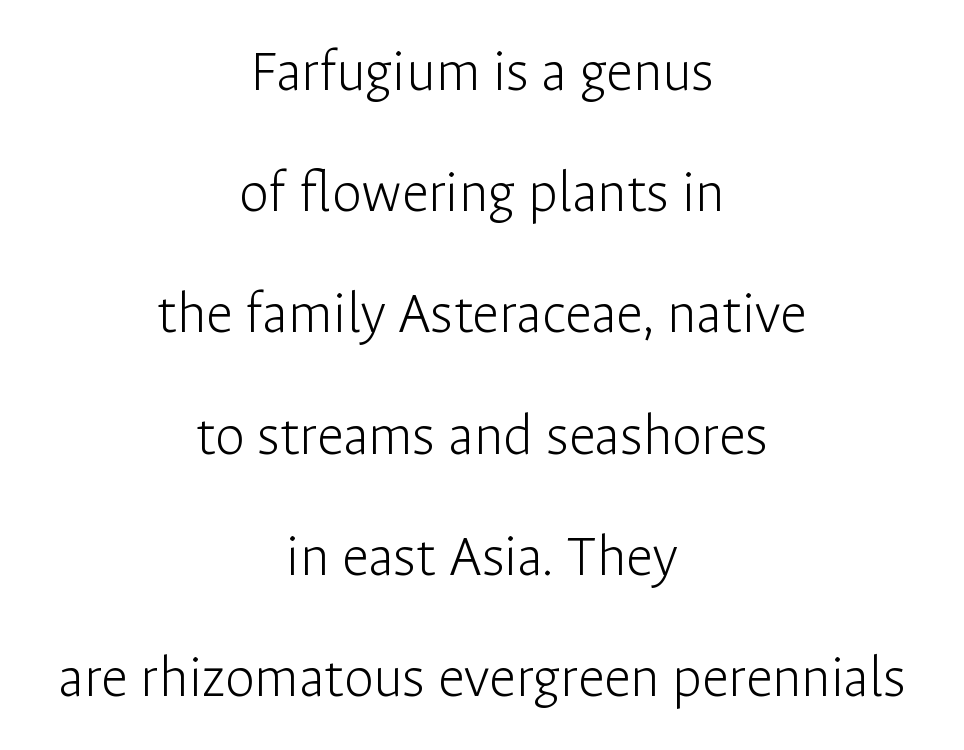
You could not count columns in this text — the font is proportionally spaced. Words float on clear page, feet unadorned. Tracking value appears to be zero — textbook default spacing. Which margin do the lines hug? Neither — every line sits in the middle.
